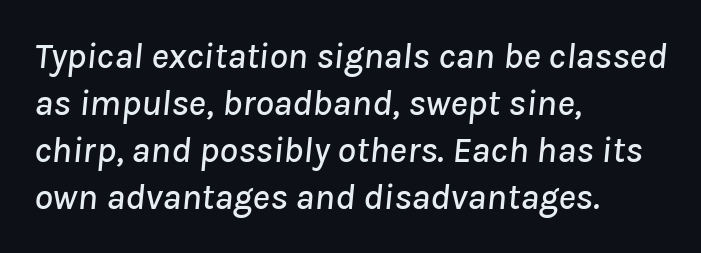
The font's italic variant was chosen for this text. How would I describe the line gaps? Plain and ordinary. You could not count columns in this text — the font is proportionally spaced. Typeset ragged right — the left edge is the straight one. No extra tracking has been applied to these lines.
